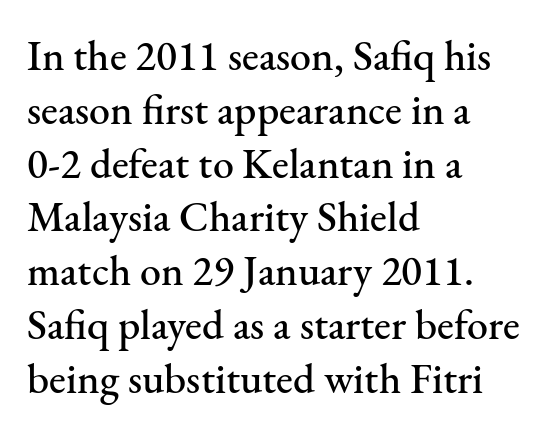
Character widths vary here, with narrow letters taking less room than wide ones. This sample keeps an unexceptional amount of space between lines. The type is set solid horizontally, with unmodified tracking. This is serif lettering, the kind often seen in printed books.
